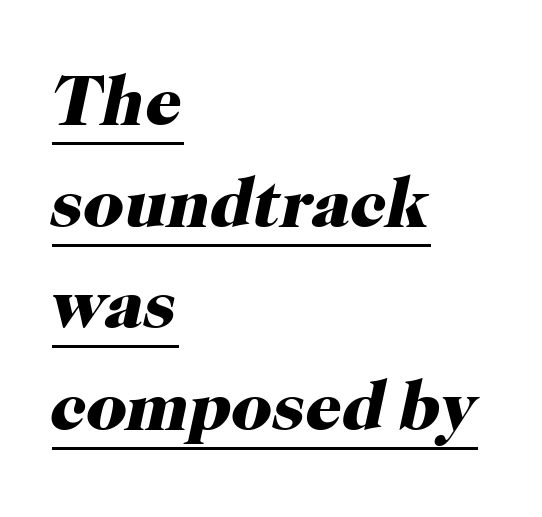
{"serif": "yes", "italic": "yes", "lean": "right", "slant_degrees": 12, "bold": "yes", "weight": "heavy", "width": "normal", "stroke_contrast": "high", "x_height": "medium", "monospaced": "no", "underline": "yes", "align": "left", "line_spacing": "normal", "line_spacing_ratio": 1.43, "letter_spacing": "normal", "letter_spacing_em": 0.0, "glyph_px": 71}
